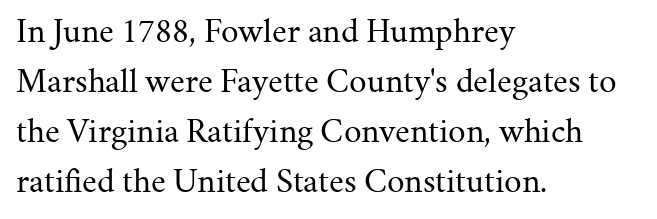
Just letters on the line, the space beneath them empty. Posture: vertical. No chunkiness to these letters — they're not bold. Classification — serif.
